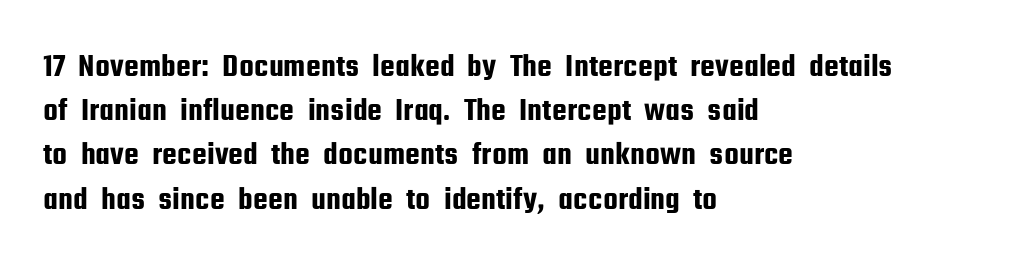
Normally led — the rows are evenly, conventionally spaced. Look at the tracking — it's just the regular setting, nothing added. A bare baseline throughout the passage. The typesetter chose a ragged-right arrangement here. Italic? Not at all — the glyphs are vertical. The designer went with a sans here, leaving each stem footless.
